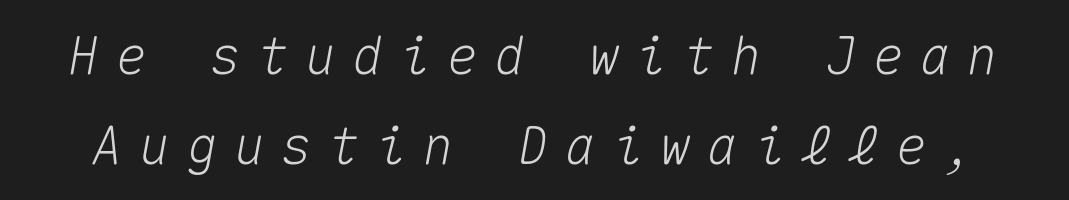
The specimen reads as italic at a glance. Compared with typical body copy, the letter spacing here is much looser. Beneath every word, the page is bare. You could count columns in this text — the font is strictly monospaced.
